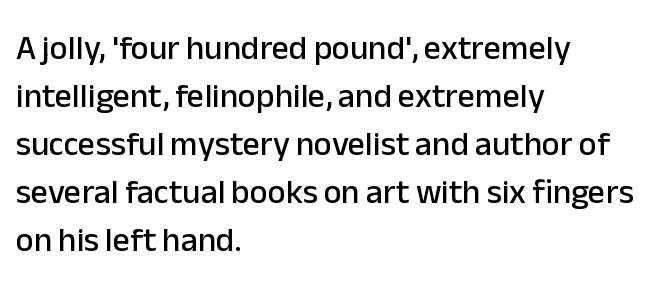
The image shows 34 px sans-serif type, upright; set left-aligned, normal line spacing (1.41x), normal letter spacing, not underlined; low stroke contrast and a medium x-height.
